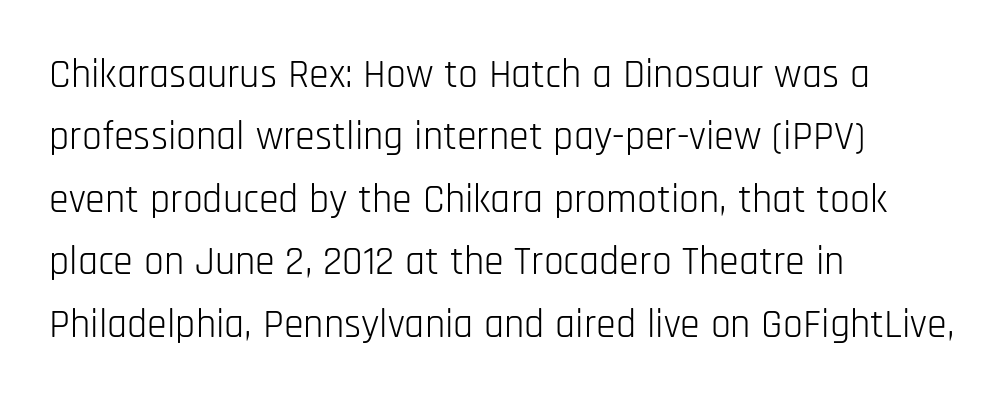
The image shows 40 px light, condensed sans-serif type, upright; set left-aligned, normal line spacing (1.56x), normal letter spacing, not underlined; low stroke contrast and a large x-height.
